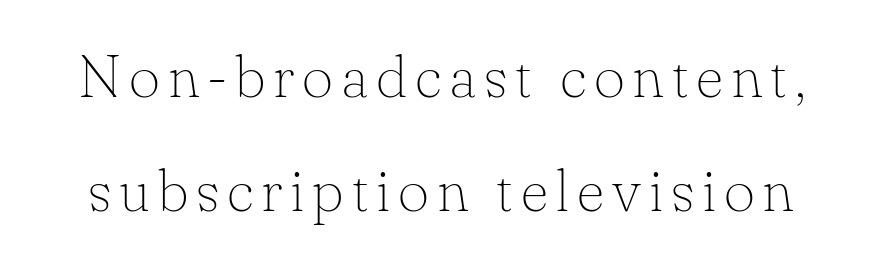
Q: Is the text bold? A: No.
Q: Is the text italic (slanted)? A: No, it is upright.
Q: Is the typeface a serif or a sans-serif typeface? A: Serif.
Q: Is the text underlined? A: No.
Q: Is the spacing between lines tight, normal or loose? A: Loose.
Q: Width (condensed, normal, or wide)? A: Normal.
Q: Stroke contrast? A: Low.
Q: x-height? A: Small.
Q: Monospaced? A: No.
